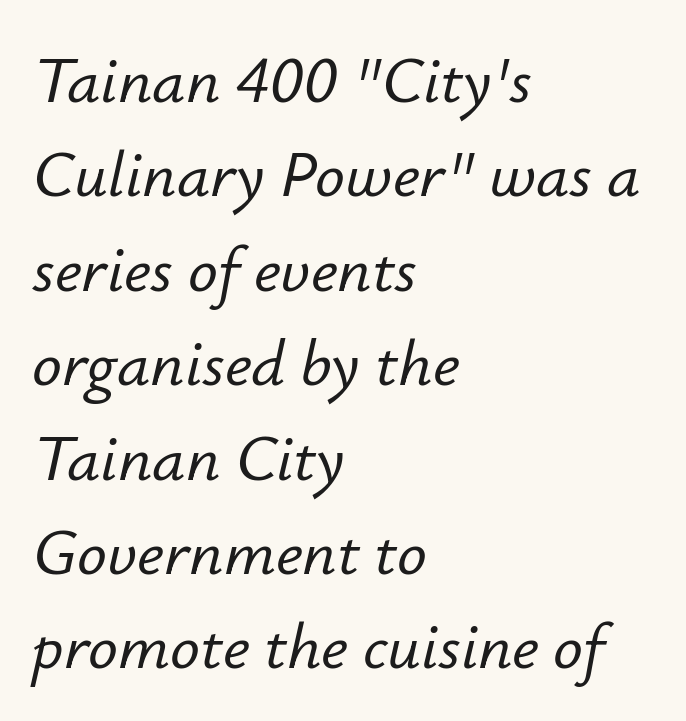
The image shows 66 px text type, italic (leaning right); set left-aligned, normal line spacing (1.43x), normal letter spacing, not underlined; low stroke contrast and a small x-height.
